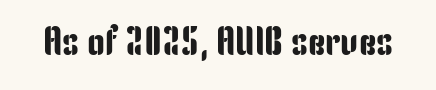
A typesetter would call this zero additional tracking. The rendering uses natural spacing where letterforms have individual widths. No feet cap the strokes, marking this as sans-serif type. These lines were composed using upright roman letters.
